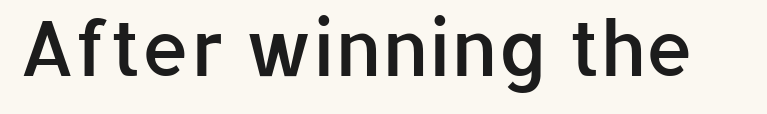
{"serif": "no", "italic": "no", "bold": "semi", "weight": "semibold", "width": "normal", "stroke_contrast": "low", "x_height": "medium", "monospaced": "no", "underline": "no", "letter_spacing": "normal", "letter_spacing_em": 0.0, "glyph_px": 76}
